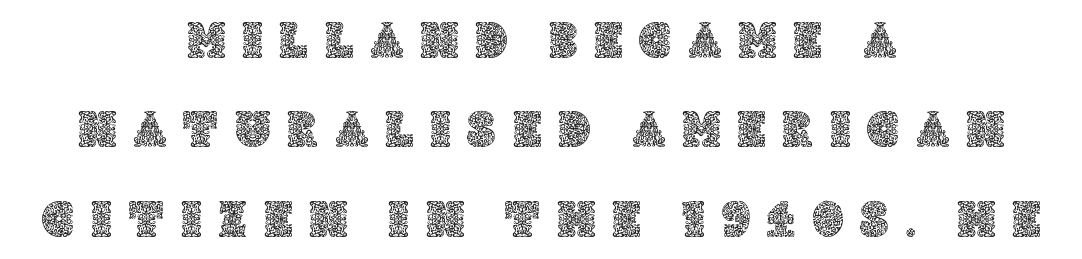
{"italic": "no", "width": "normal", "x_height": "large", "monospaced": "no", "underline": "no", "align": "center", "line_spacing_ratio": 1.72, "letter_spacing": "wide", "letter_spacing_em": 0.33, "glyph_px": 52}
